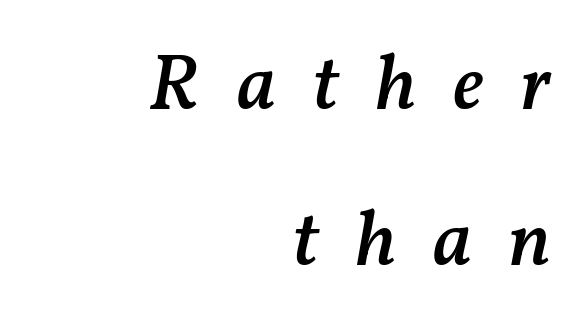
The image shows 79 px semibold type, italic (leaning right); set right-aligned, loose line spacing (1.97x), unusually wide letter spacing (+0.46 em), not underlined; medium stroke contrast and a medium x-height.
